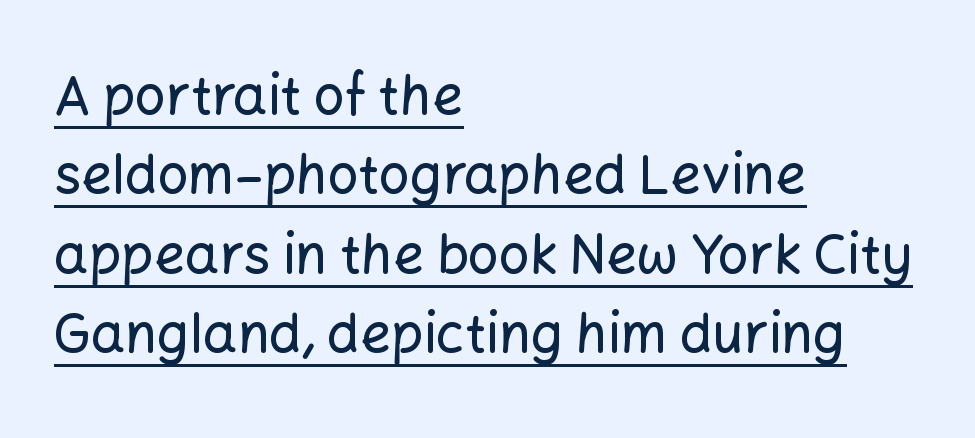
Q: Is the text italic (slanted)? A: No, it is upright.
Q: Is the typeface a serif or a sans-serif typeface? A: Sans-serif.
Q: Is the text underlined? A: Yes.
Q: How is the paragraph aligned? A: Left-aligned.
Q: Is the spacing between letters normal or unusually wide? A: Normal.
Q: Is the spacing between lines tight, normal or loose? A: Normal.
Q: Width (condensed, normal, or wide)? A: Normal.
Q: Stroke contrast? A: Low.
Q: x-height? A: Medium.
Q: Monospaced? A: No.
